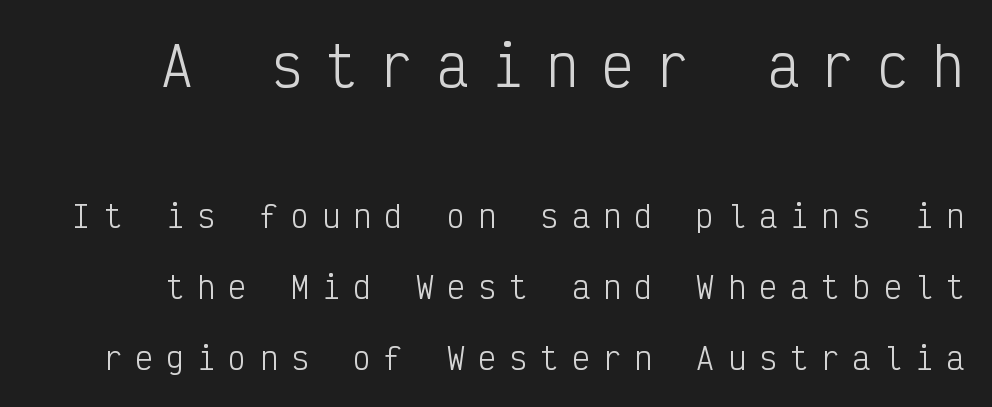
Posture: upright roman. The words here are not underlined. Size hierarchy here favors the leading block over the trailing one. Fixed-width glyphs throughout — classic coding-font behaviour. Is the type heavy? It reads as light-to-regular instead.
